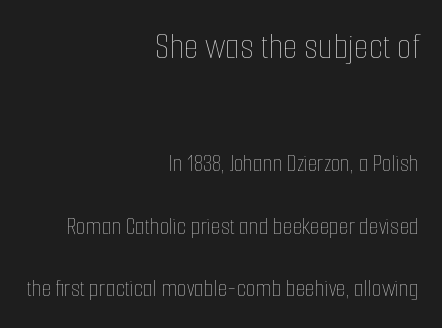
The image shows 38 px thin, condensed type, upright; set right-aligned, loose line spacing (2.5x), normal letter spacing, not underlined; the first (top) block is 1.52x larger; low stroke contrast and a medium x-height.
